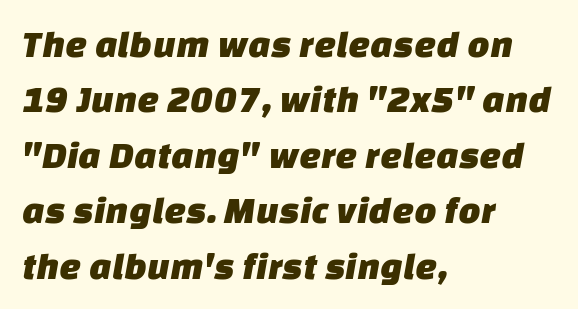
{"serif": "no", "width": "normal", "stroke_contrast": "low", "x_height": "large", "monospaced": "no", "underline": "no", "align": "left", "line_spacing": "normal", "line_spacing_ratio": 1.42, "letter_spacing": "normal", "letter_spacing_em": 0.0, "glyph_px": 39}
